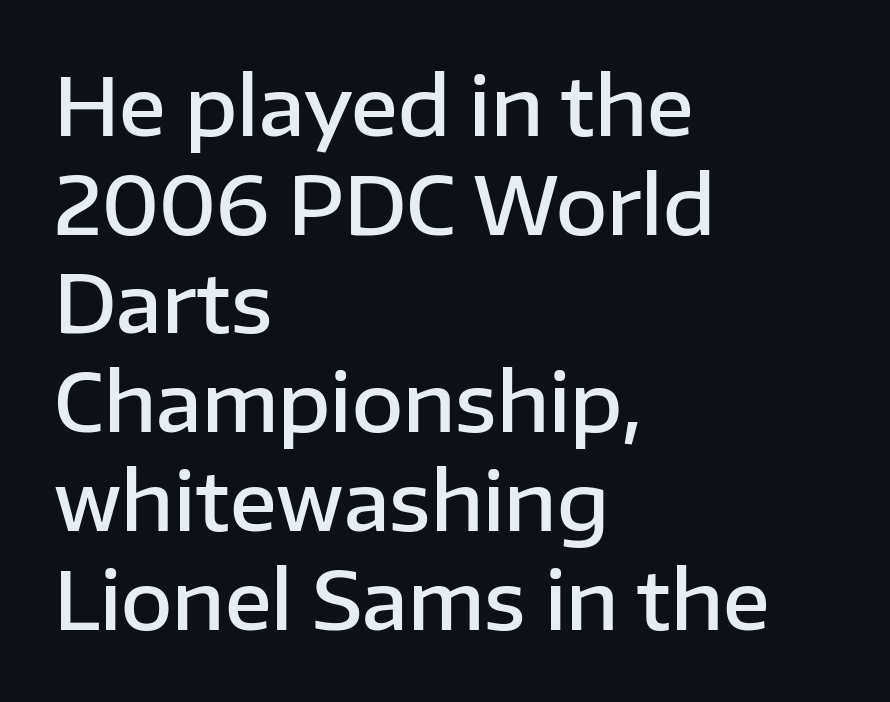
The image shows 79 px semibold sans-serif type, upright; set left-aligned, normal line spacing (1.25x), normal letter spacing, not underlined; low stroke contrast and a medium x-height.
